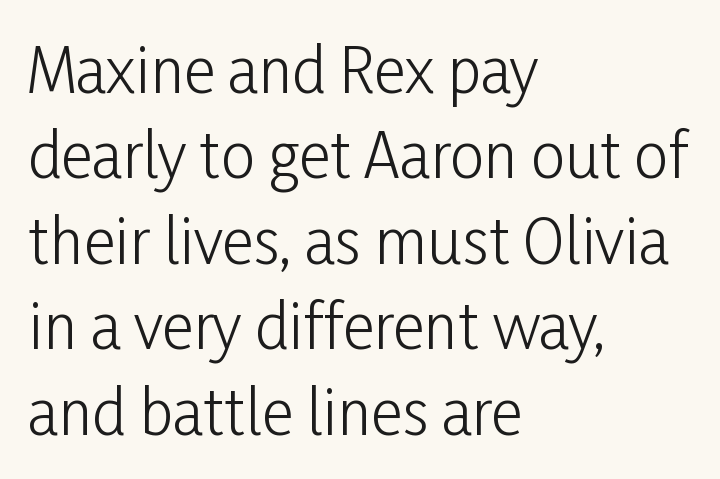
{"serif": "no", "italic": "no", "bold": "no", "weight": "light", "width": "condensed", "stroke_contrast": "low", "x_height": "medium", "monospaced": "no", "underline": "no", "align": "left", "line_spacing": "normal", "line_spacing_ratio": 1.4, "letter_spacing": "normal", "letter_spacing_em": 0.0, "glyph_px": 61}
